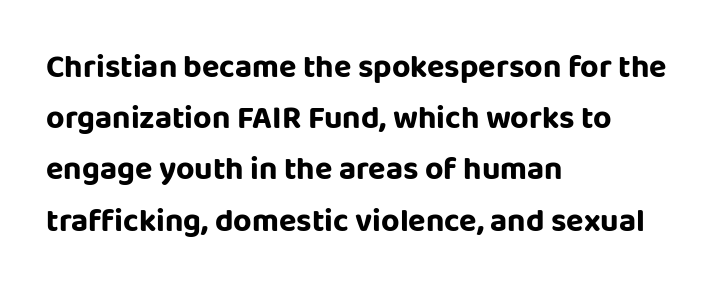
{"serif": "no", "italic": "no", "width": "normal", "stroke_contrast": "low", "x_height": "large", "monospaced": "no", "underline": "no", "align": "left", "line_spacing": "normal", "line_spacing_ratio": 1.6, "letter_spacing": "normal", "letter_spacing_em": 0.0, "glyph_px": 32}
